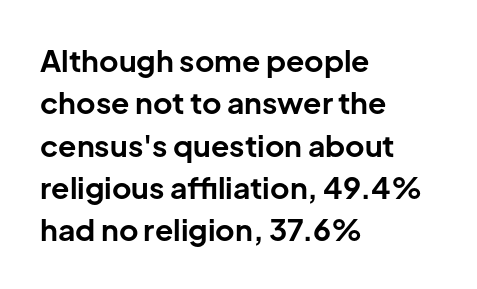
The image shows 30 px bold sans-serif type, upright; set left-aligned, normal line spacing (1.41x), normal letter spacing, not underlined; low stroke contrast and a medium x-height.
